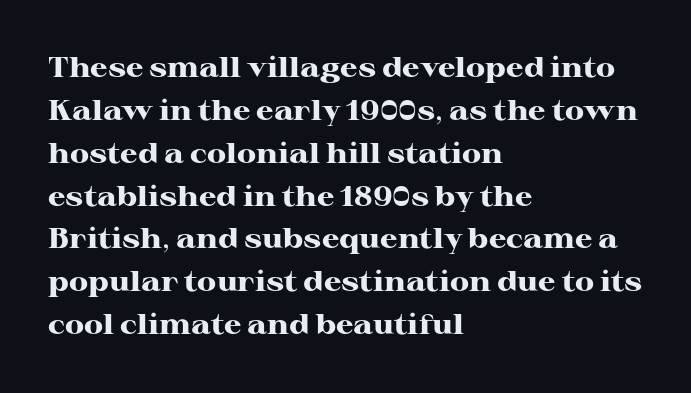
{"serif": "yes", "italic": "no", "bold": "yes", "weight": "heavy", "width": "wide", "stroke_contrast": "high", "x_height": "medium", "monospaced": "no", "underline": "no", "align": "left", "line_spacing": "normal", "line_spacing_ratio": 1.53, "letter_spacing": "normal", "letter_spacing_em": 0.0, "glyph_px": 28}
